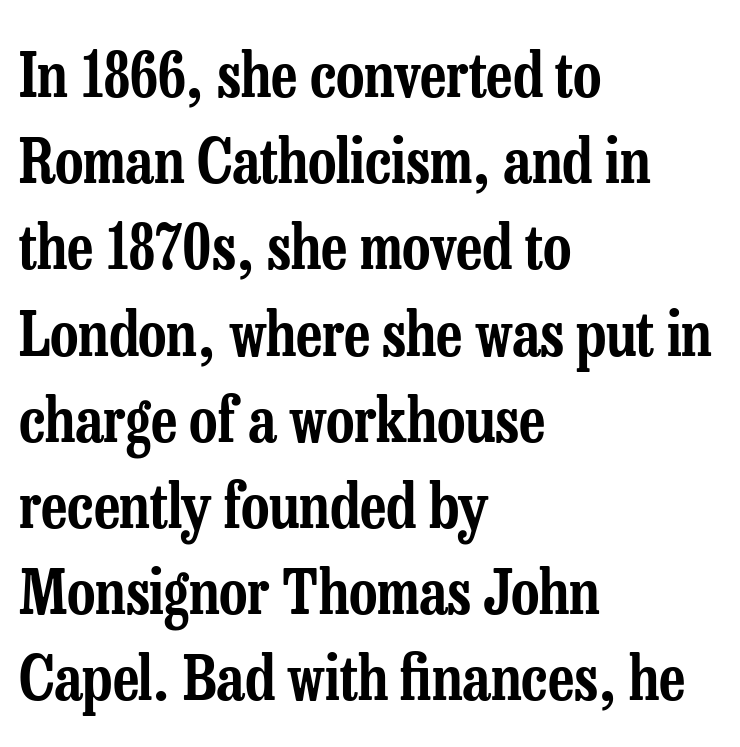
The image shows 62 px condensed serif type, upright; set left-aligned, normal line spacing (1.39x), normal letter spacing, not underlined; low stroke contrast and a medium x-height.
